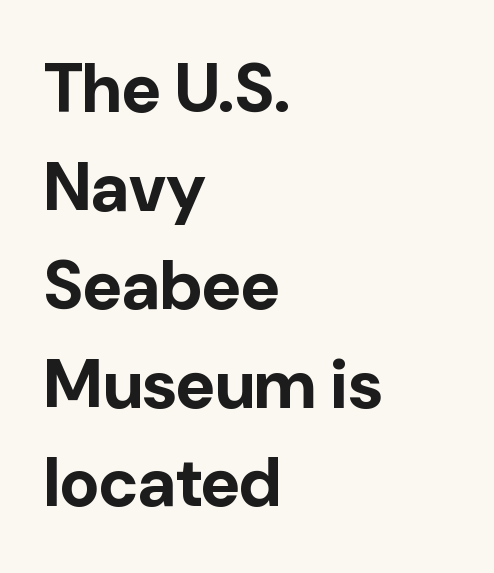
The image shows 68 px bold sans-serif type, upright; set left-aligned, normal line spacing (1.45x), normal letter spacing, not underlined; low stroke contrast and a medium x-height.
